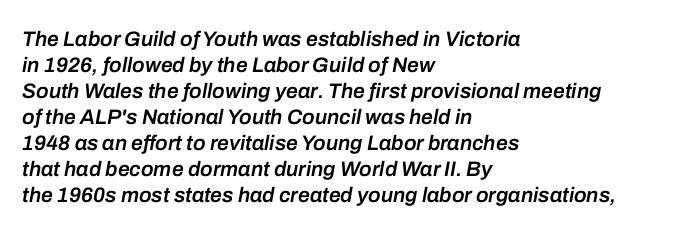
Glance below the letters and you will spot only blank space. Stroke thickness is moderately raised; the sample reads as semibold. The rendering applies a slant to the glyphs. The paragraph shown leans on its left margin. Honestly, the letter spacing is just normal — you wouldn't notice it.
